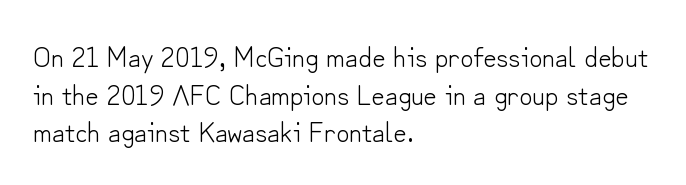
{"serif": "no", "italic": "no", "bold": "no", "weight": "light", "width": "normal", "stroke_contrast": "low", "x_height": "small", "monospaced": "no", "underline": "no", "align": "left", "line_spacing": "normal", "line_spacing_ratio": 1.3, "letter_spacing": "normal", "letter_spacing_em": 0.0, "glyph_px": 29}
